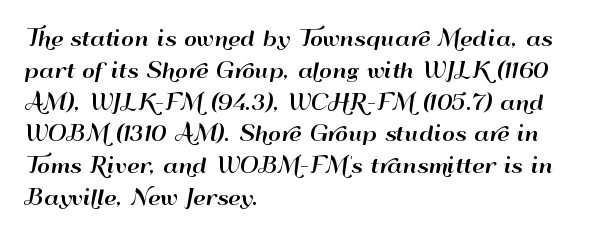
Q: Is the text italic (slanted)? A: Yes.
Q: Is the text underlined? A: No.
Q: How is the paragraph aligned? A: Left-aligned.
Q: Is the spacing between letters normal or unusually wide? A: Normal.
Q: Is the spacing between lines tight, normal or loose? A: Normal.
